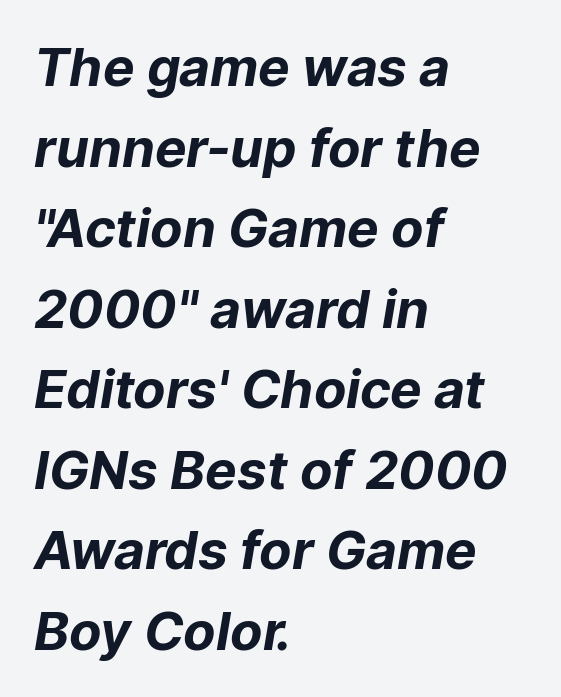
{"serif": "no", "bold": "yes", "weight": "bold", "width": "normal", "stroke_contrast": "low", "x_height": "medium", "monospaced": "no", "underline": "no", "align": "left", "line_spacing": "normal", "line_spacing_ratio": 1.52, "letter_spacing": "normal", "letter_spacing_em": 0.0, "glyph_px": 53}
